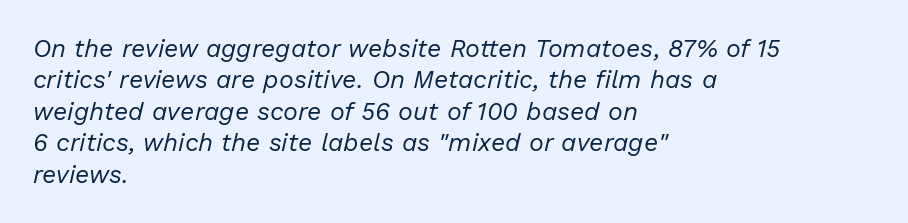
The rendering keeps characters at their native spacing. The rag falls on the right side of this text block. Quick note: interline space is typical. The face used here has a pronounced slope to its letters.
